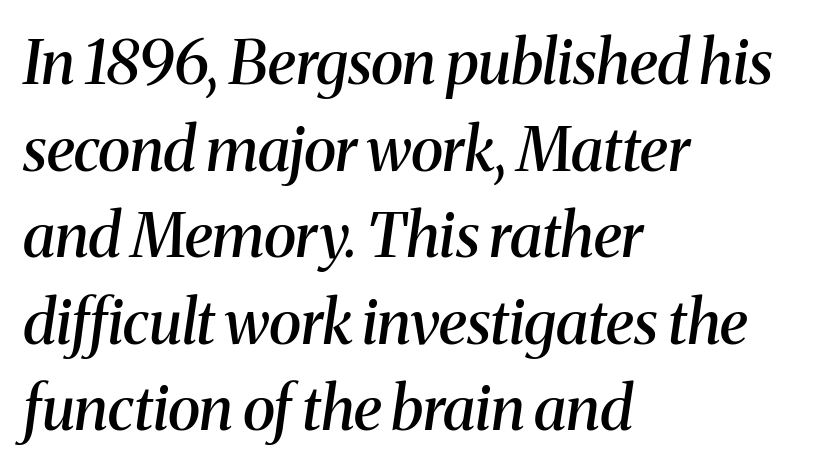
{"serif": "yes", "italic": "yes", "lean": "right", "slant_degrees": 8, "bold": "semi", "weight": "semibold", "width": "normal", "stroke_contrast": "medium", "x_height": "medium", "monospaced": "no", "underline": "no", "align": "left", "line_spacing": "normal", "line_spacing_ratio": 1.42, "letter_spacing": "normal", "letter_spacing_em": 0.0, "glyph_px": 61}
